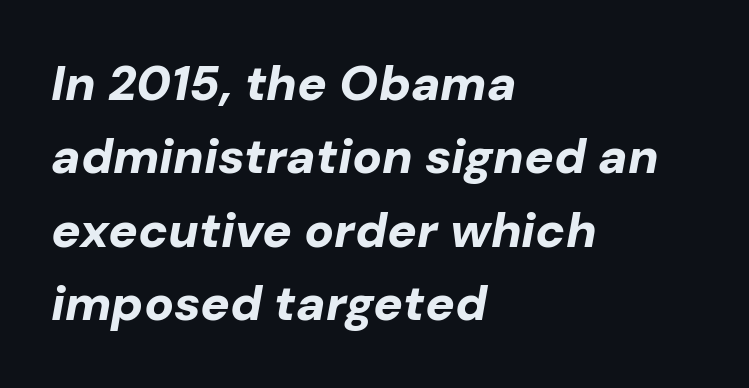
{"italic": "yes", "lean": "right", "slant_degrees": 10, "bold": "yes", "weight": "bold", "width": "normal", "stroke_contrast": "low", "x_height": "medium", "monospaced": "no", "underline": "no", "align": "left", "line_spacing": "normal", "line_spacing_ratio": 1.5, "letter_spacing": "normal", "letter_spacing_em": 0.0, "glyph_px": 49}
